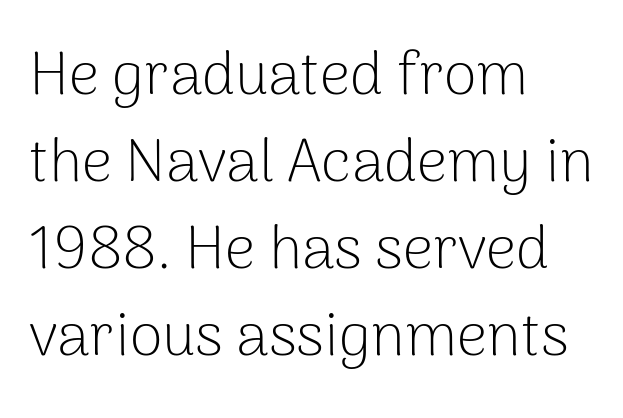
Observe the absence of serifs on each vertical stroke in this sample. Spacing verdict: proportional, widths tailored to each character. The typesetting does not lean heavy: it is not bold. The type sits square on the baseline with zero lean.
